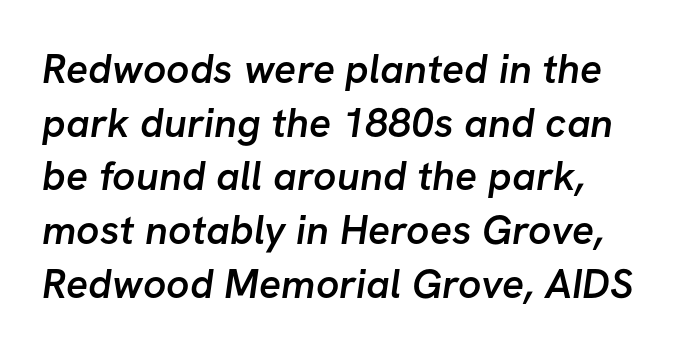
The image shows 41 px semibold sans-serif type; set left-aligned, normal line spacing (1.31x), normal letter spacing, not underlined; low stroke contrast and a medium x-height.
